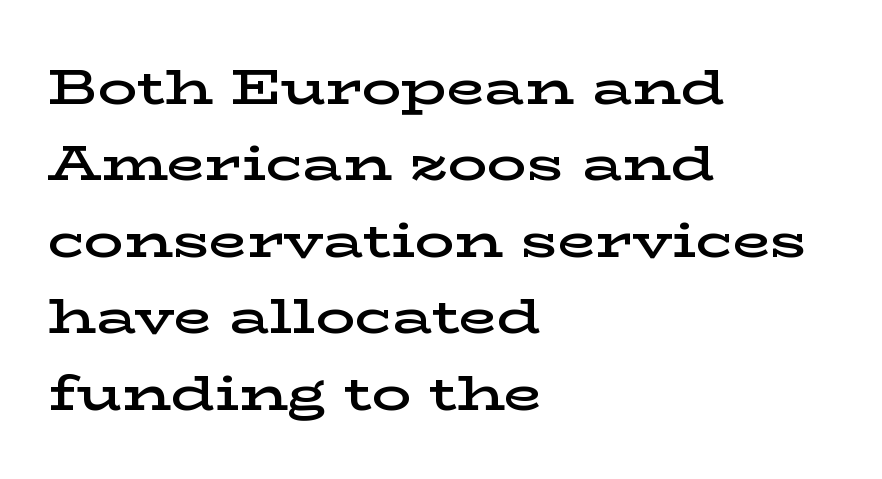
Q: Is the text bold? A: Semi-bold.
Q: Is the text italic (slanted)? A: No, it is upright.
Q: Is the typeface a serif or a sans-serif typeface? A: Serif.
Q: Is the text underlined? A: No.
Q: How is the paragraph aligned? A: Left-aligned.
Q: Is the spacing between letters normal or unusually wide? A: Normal.
Q: Is the spacing between lines tight, normal or loose? A: Normal.
Q: Width (condensed, normal, or wide)? A: Wide.
Q: Stroke contrast? A: Low.
Q: x-height? A: Medium.
Q: Monospaced? A: No.
